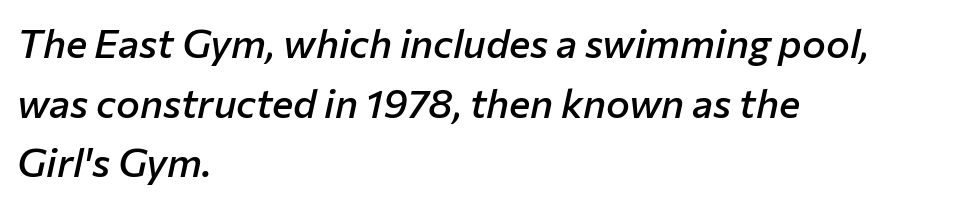
Q: Is the text bold? A: Semi-bold.
Q: Is the text italic (slanted)? A: Yes, it leans right by about 12 degrees.
Q: Is the text underlined? A: No.
Q: How is the paragraph aligned? A: Left-aligned.
Q: Is the spacing between letters normal or unusually wide? A: Normal.
Q: Is the spacing between lines tight, normal or loose? A: Normal.
Q: Width (condensed, normal, or wide)? A: Normal.
Q: Stroke contrast? A: Low.
Q: x-height? A: Medium.
Q: Monospaced? A: No.
